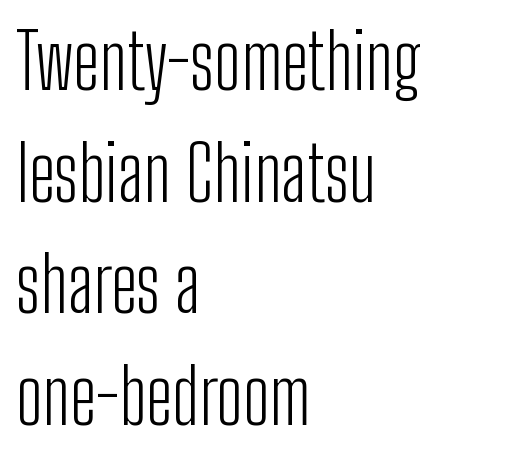
A student would call this left alignment; a typographer would say flush left, rag right. A typesetter would call this leading conventional body-copy spacing. Characters follow at the spacing the type designer built in. Only glyphs here, with clear space below each row. Counters stay open thanks to moderate or lighter strokes.
